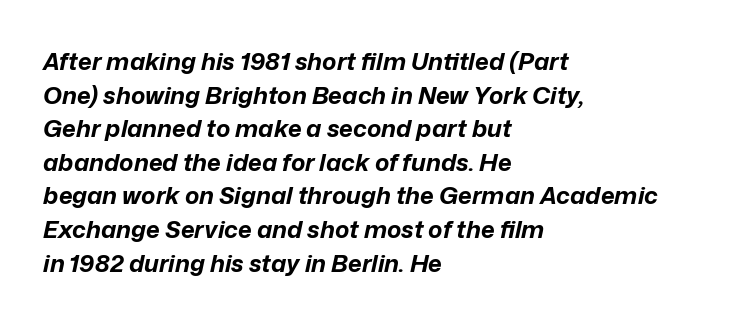
The image shows 24 px bold type, italic (leaning right); set left-aligned, normal line spacing (1.4x), normal letter spacing, not underlined.
